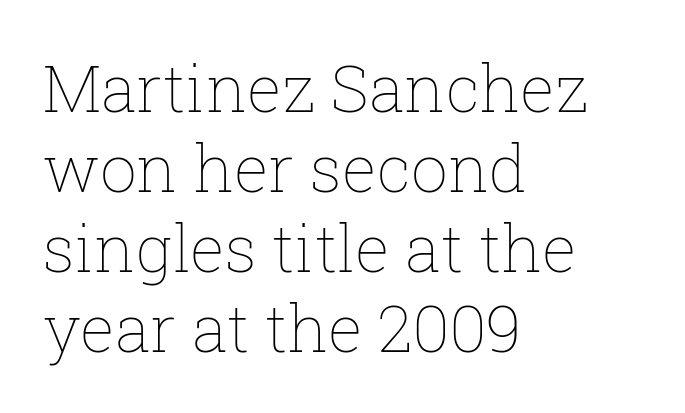
The image shows 65 px thin type, upright; set left-aligned, line spacing 1.23x, normal letter spacing, not underlined; low stroke contrast and a medium x-height.
